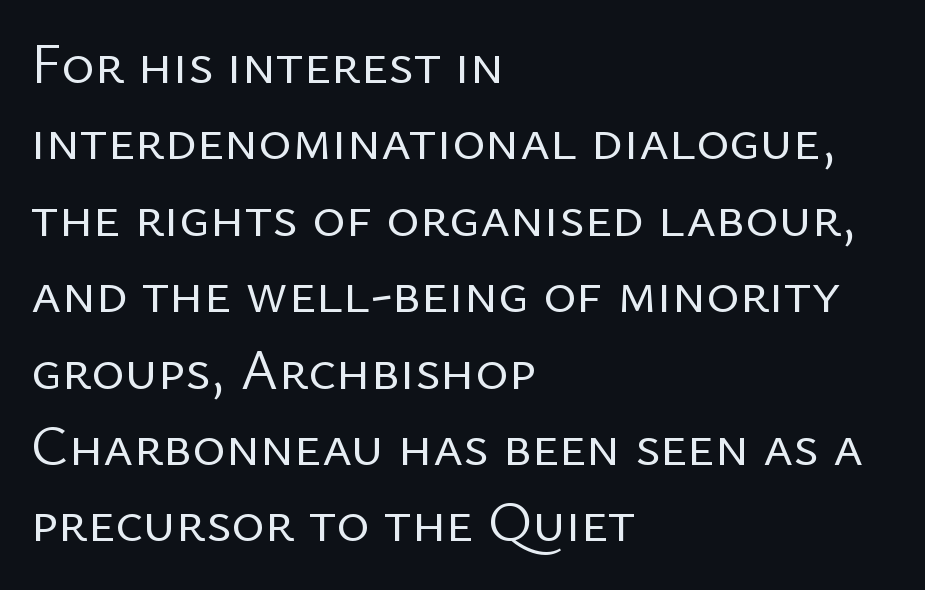
The face used here is proportionally spaced, like ordinary book or web type. Reading down the block, your eye returns to a fixed left position each line. Each new line begins a customary step beneath the previous one. This sample uses a sans-serif face. Default kerning and tracking; the words read as compact shapes.
